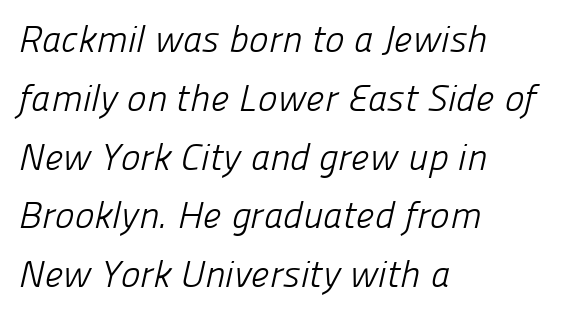
{"serif": "no", "bold": "no", "weight": "light", "width": "normal", "stroke_contrast": "low", "x_height": "medium", "monospaced": "no", "underline": "no", "align": "left", "line_spacing": "normal", "line_spacing_ratio": 1.59, "letter_spacing": "normal", "letter_spacing_em": 0.0, "glyph_px": 37}
